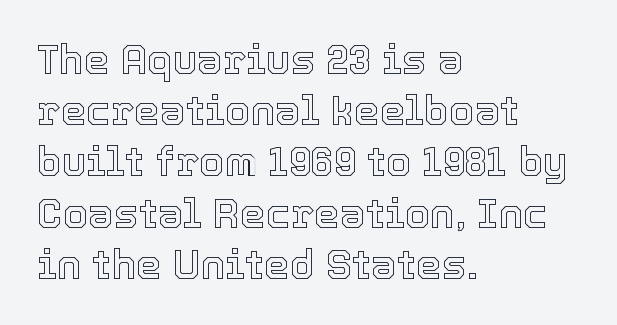
Q: Is the text italic (slanted)? A: No, it is upright.
Q: Is the text underlined? A: No.
Q: How is the paragraph aligned? A: Left-aligned.
Q: Is the spacing between letters normal or unusually wide? A: Normal.
Q: Is the spacing between lines tight, normal or loose? A: Normal.
Q: Width (condensed, normal, or wide)? A: Normal.
Q: x-height? A: Medium.
Q: Monospaced? A: No.
